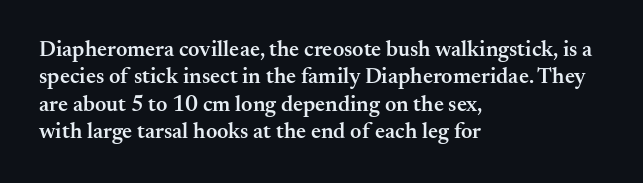
The image shows 22 px text type, upright; set left-aligned, line spacing 1.24x, normal letter spacing, not underlined.
